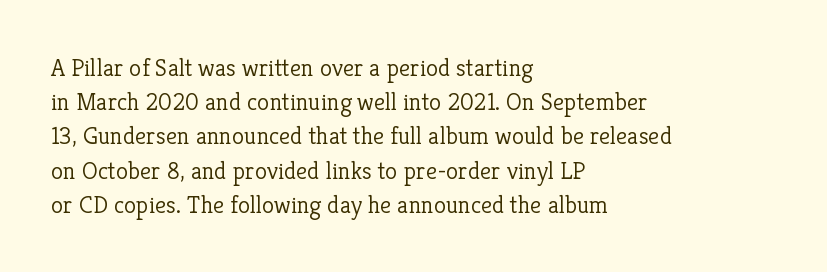
{"italic": "no", "bold": "no", "underline": "no", "align": "left", "line_spacing": "normal", "line_spacing_ratio": 1.37, "letter_spacing": "normal", "letter_spacing_em": 0.0, "glyph_px": 25}
